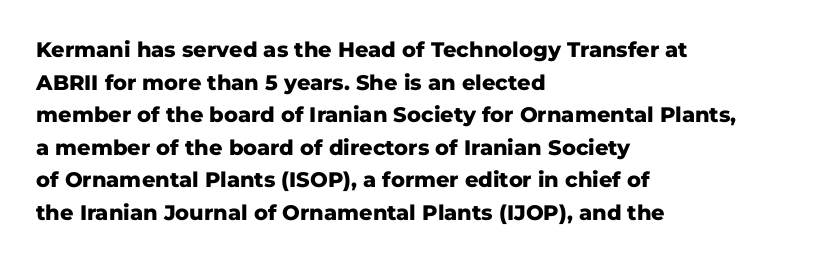
The image shows 21 px bold type, upright; set left-aligned, normal line spacing (1.55x), normal letter spacing, not underlined.
